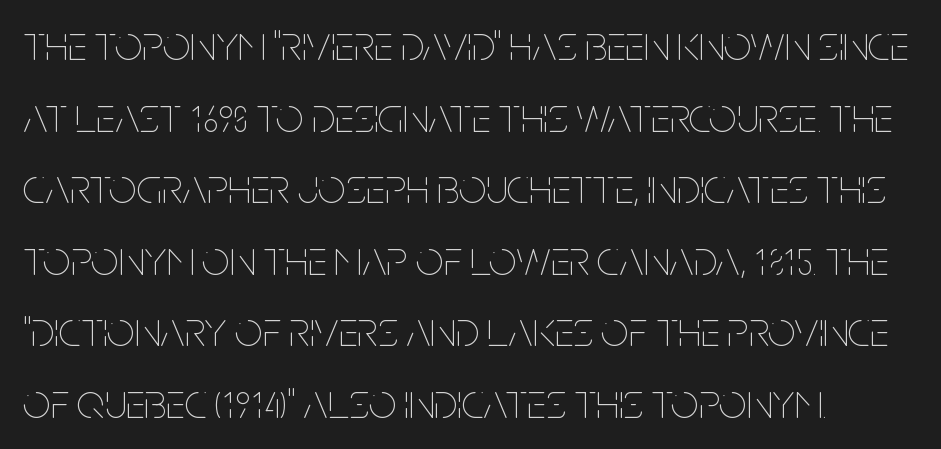
Q: Is the text bold? A: No.
Q: Is the text italic (slanted)? A: No, it is upright.
Q: Is the text underlined? A: No.
Q: How is the paragraph aligned? A: Left-aligned.
Q: Is the spacing between letters normal or unusually wide? A: Normal.
Q: Is the spacing between lines tight, normal or loose? A: Normal.
Q: Width (condensed, normal, or wide)? A: Condensed.
Q: Stroke contrast? A: Low.
Q: x-height? A: Large.
Q: Monospaced? A: No.
